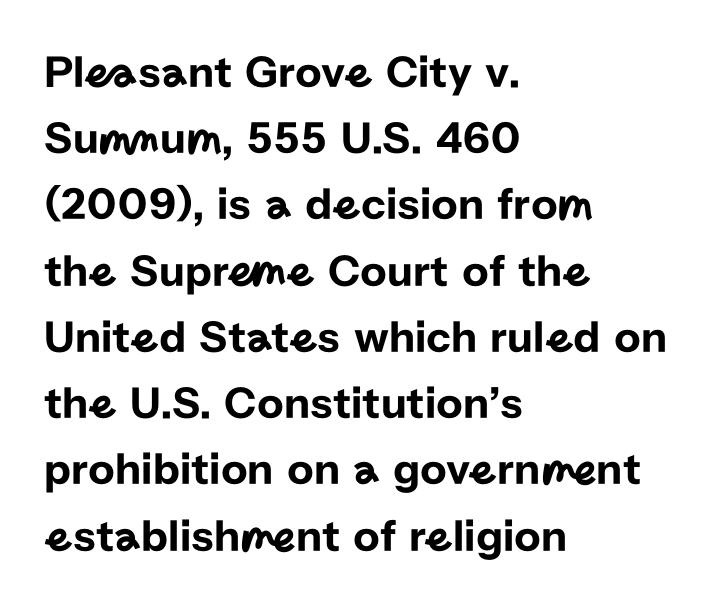
{"serif": "no", "italic": "no", "width": "normal", "stroke_contrast": "low", "x_height": "medium", "monospaced": "no", "underline": "no", "align": "left", "line_spacing": "normal", "line_spacing_ratio": 1.44, "letter_spacing": "normal", "letter_spacing_em": 0.0, "glyph_px": 46}
